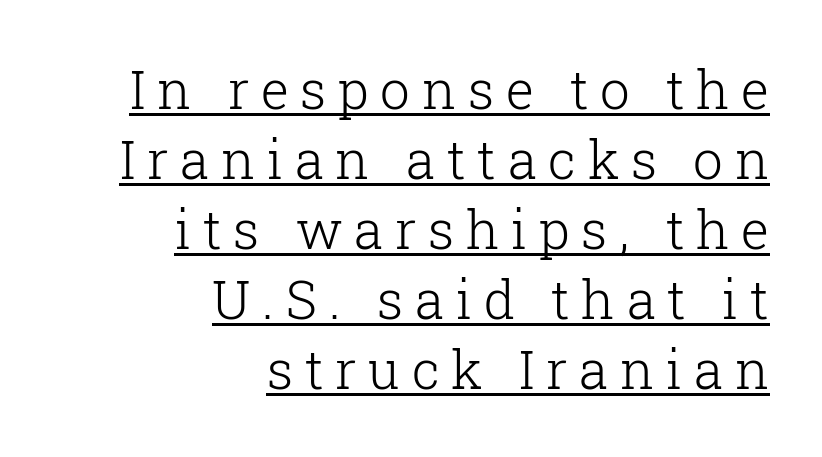
Q: Is the text bold? A: No.
Q: Is the text italic (slanted)? A: No, it is upright.
Q: Is the typeface a serif or a sans-serif typeface? A: Serif.
Q: Is the text underlined? A: Yes.
Q: How is the paragraph aligned? A: Right-aligned.
Q: Is the spacing between letters normal or unusually wide? A: Unusually wide.
Q: Is the spacing between lines tight, normal or loose? A: Normal.
Q: Width (condensed, normal, or wide)? A: Normal.
Q: Stroke contrast? A: Low.
Q: x-height? A: Medium.
Q: Monospaced? A: No.
